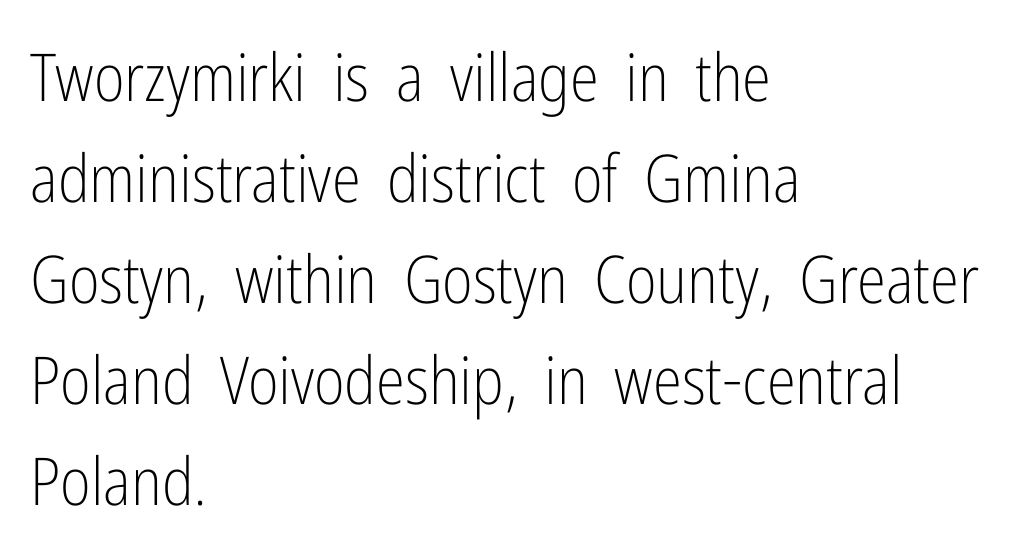
{"serif": "no", "italic": "no", "bold": "no", "weight": "light", "width": "condensed", "stroke_contrast": "low", "x_height": "medium", "monospaced": "no", "underline": "no", "align": "left", "line_spacing": "normal", "line_spacing_ratio": 1.53, "letter_spacing": "normal", "letter_spacing_em": 0.0, "glyph_px": 66}
